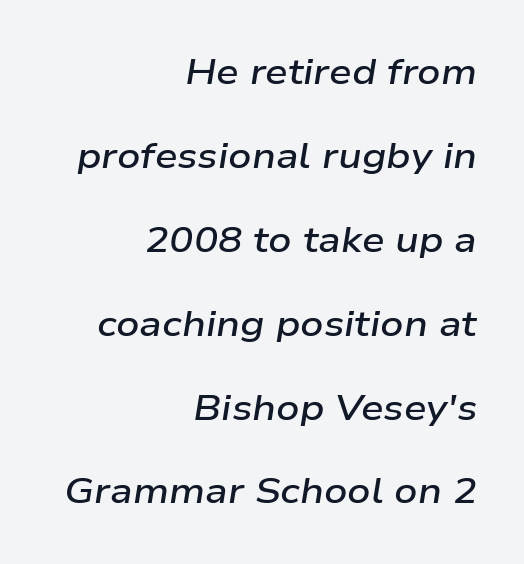
Q: Is the text bold? A: Semi-bold.
Q: Is the text italic (slanted)? A: Yes, it leans right by about 9 degrees.
Q: Is the text underlined? A: No.
Q: How is the paragraph aligned? A: Right-aligned.
Q: Is the spacing between letters normal or unusually wide? A: Normal.
Q: Is the spacing between lines tight, normal or loose? A: Loose.
Q: Width (condensed, normal, or wide)? A: Wide.
Q: Stroke contrast? A: Low.
Q: x-height? A: Medium.
Q: Monospaced? A: No.
